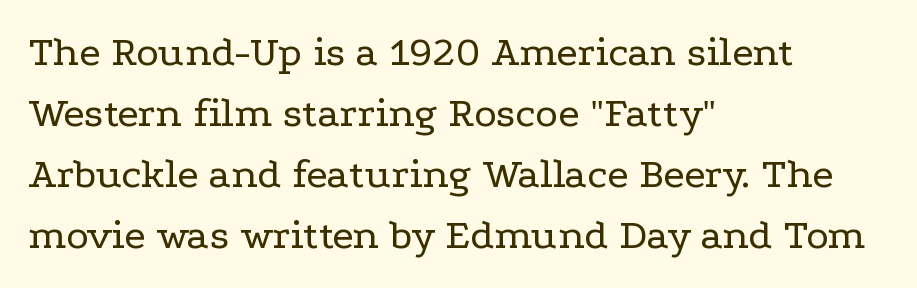
Q: Is the text bold? A: No.
Q: Is the text italic (slanted)? A: No, it is upright.
Q: Is the typeface a serif or a sans-serif typeface? A: Serif.
Q: Is the text underlined? A: No.
Q: How is the paragraph aligned? A: Left-aligned.
Q: Is the spacing between letters normal or unusually wide? A: Normal.
Q: Is the spacing between lines tight, normal or loose? A: Normal.
Q: Width (condensed, normal, or wide)? A: Wide.
Q: Stroke contrast? A: Low.
Q: x-height? A: Medium.
Q: Monospaced? A: No.
